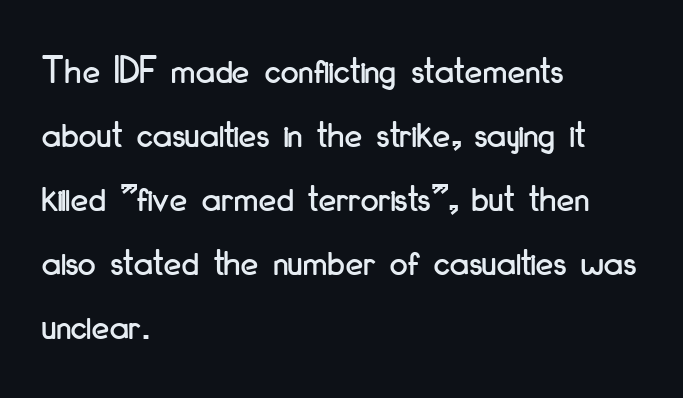
Q: Is the text italic (slanted)? A: No, it is upright.
Q: Is the typeface a serif or a sans-serif typeface? A: Sans-serif.
Q: Is the text underlined? A: No.
Q: How is the paragraph aligned? A: Left-aligned.
Q: Is the spacing between letters normal or unusually wide? A: Normal.
Q: Is the spacing between lines tight, normal or loose? A: Normal.
Q: Width (condensed, normal, or wide)? A: Condensed.
Q: Stroke contrast? A: Low.
Q: x-height? A: Small.
Q: Monospaced? A: No.
